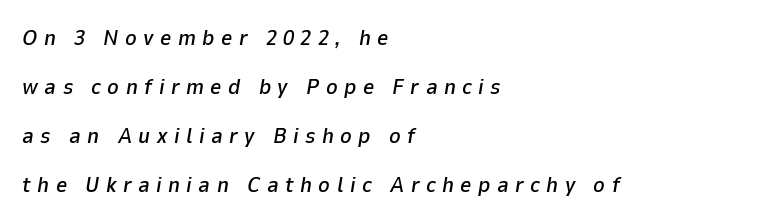
{"italic": "yes", "lean": "right", "slant_degrees": 9, "underline": "no", "align": "left", "line_spacing": "loose", "line_spacing_ratio": 2.22, "letter_spacing": "wide", "letter_spacing_em": 0.29, "glyph_px": 22}
